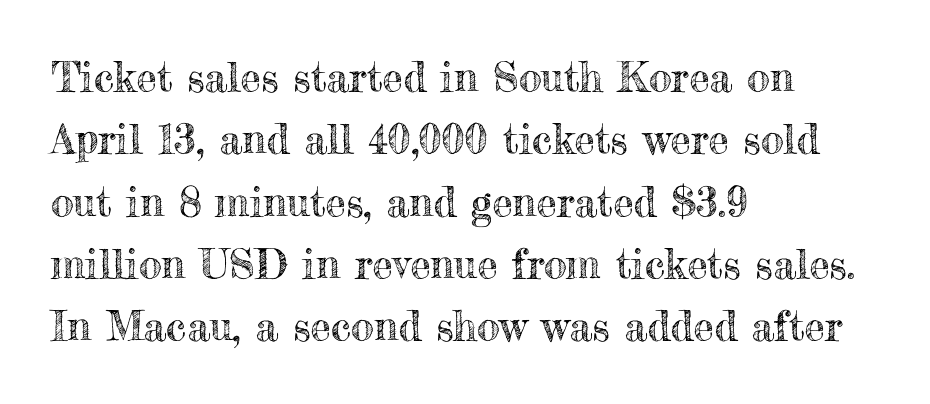
The passage shown is not underscored anywhere. The line texture is even and compact thanks to regular tracking. Evenly set lines give the paragraph a standard silhouette. One-word summary of the alignment: left.
